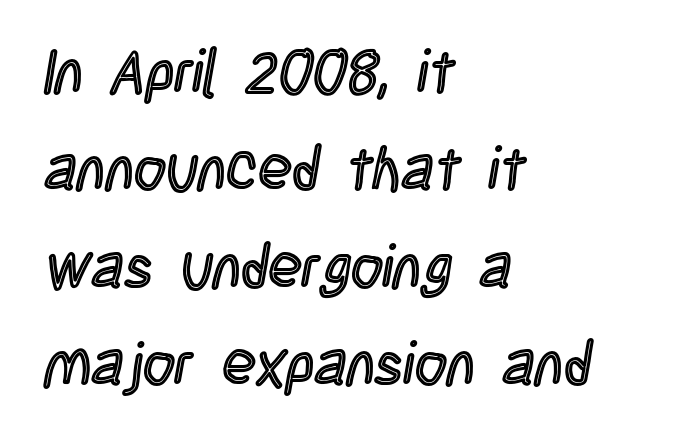
{"width": "condensed", "x_height": "large", "monospaced": "no", "underline": "no", "align": "left", "line_spacing": "normal", "line_spacing_ratio": 1.57, "letter_spacing": "normal", "letter_spacing_em": 0.0, "glyph_px": 62}
